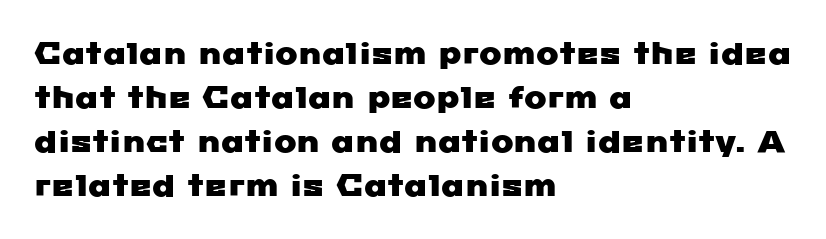
The image shows 30 px wide sans-serif type; set left-aligned, normal line spacing (1.47x), normal letter spacing, not underlined; low stroke contrast and a medium x-height.
